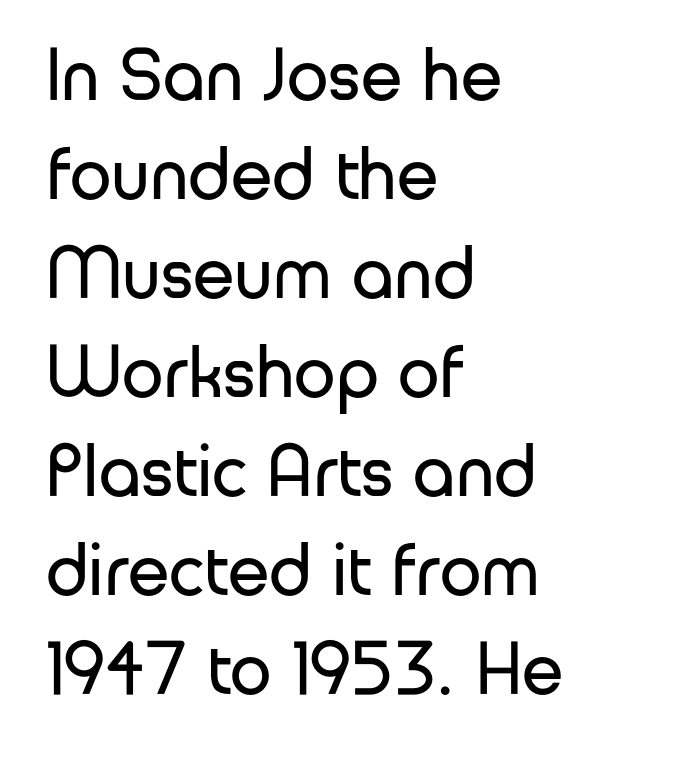
The passage shown is typed in a proportional face where columns would drift. You can tell from the bare stems that sans-serif type was used. The specimen omits any rule beneath the text block's lines. Is there any slant? The stems are plumb. Reading down the column, the eye jumps a familiar distance to each next line. The paragraph shown leans on its left margin.
